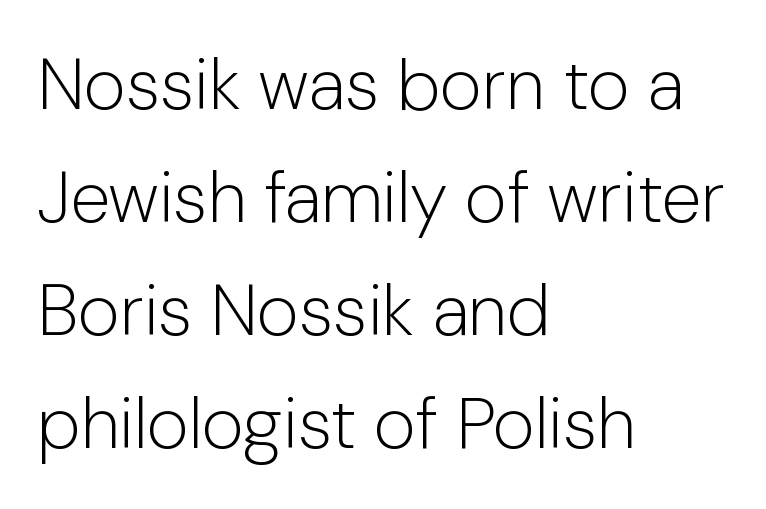
No chunkiness to these letters — they're not bold. The passage shown has conventional tracking throughout. Regular leading. These lines are set flush left with a ragged right edge. If you drew a line through each stem, it would be perfectly vertical.
